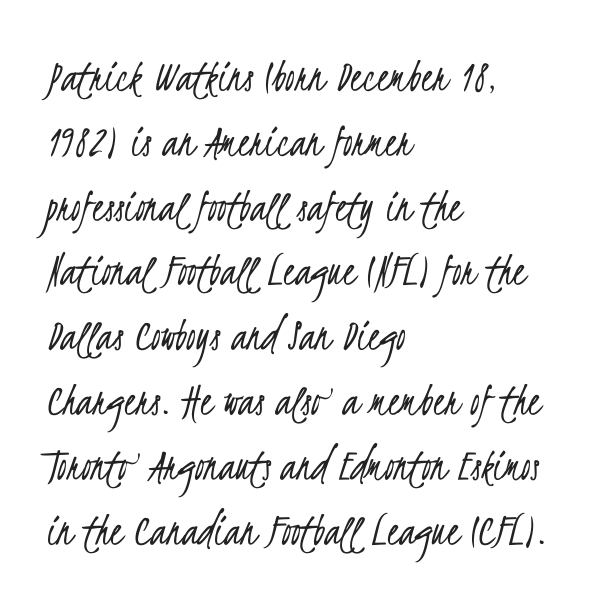
Q: Is the text bold? A: No.
Q: Is the typeface a serif or a sans-serif typeface? A: Sans-serif.
Q: Is the text underlined? A: No.
Q: How is the paragraph aligned? A: Left-aligned.
Q: Is the spacing between letters normal or unusually wide? A: Normal.
Q: Is the spacing between lines tight, normal or loose? A: Normal.
Q: Width (condensed, normal, or wide)? A: Condensed.
Q: Stroke contrast? A: Low.
Q: x-height? A: Small.
Q: Monospaced? A: No.
